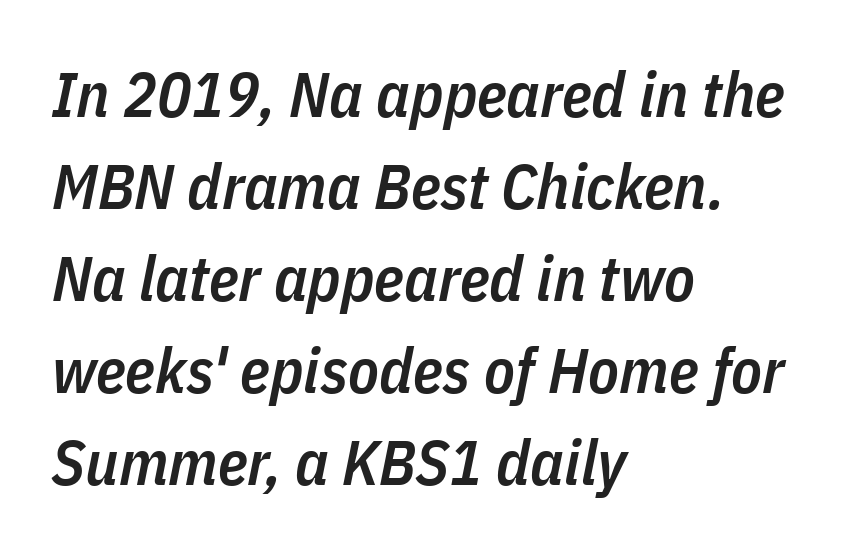
The image shows 63 px semibold, condensed type, italic (leaning right); set left-aligned, normal line spacing (1.46x), normal letter spacing, not underlined; low stroke contrast and a medium x-height.
